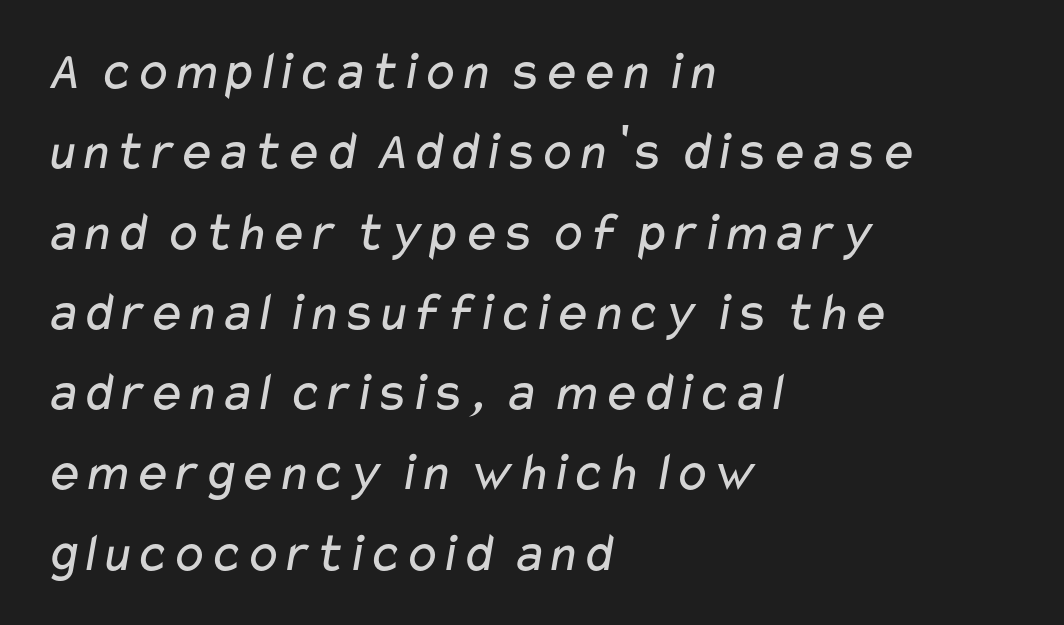
Q: Is the text bold? A: No.
Q: Is the typeface a serif or a sans-serif typeface? A: Sans-serif.
Q: Is the text underlined? A: No.
Q: How is the paragraph aligned? A: Left-aligned.
Q: Is the spacing between letters normal or unusually wide? A: Normal.
Q: Is the spacing between lines tight, normal or loose? A: Normal.
Q: Width (condensed, normal, or wide)? A: Wide.
Q: Stroke contrast? A: Low.
Q: x-height? A: Medium.
Q: Monospaced? A: No.
